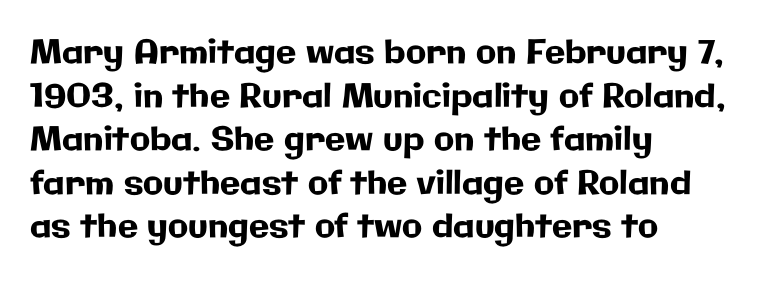
Q: Is the text italic (slanted)? A: No, it is upright.
Q: Is the typeface a serif or a sans-serif typeface? A: Sans-serif.
Q: Is the text underlined? A: No.
Q: How is the paragraph aligned? A: Left-aligned.
Q: Is the spacing between letters normal or unusually wide? A: Normal.
Q: Is the spacing between lines tight, normal or loose? A: Normal.
Q: Width (condensed, normal, or wide)? A: Normal.
Q: Stroke contrast? A: Low.
Q: x-height? A: Medium.
Q: Monospaced? A: No.
